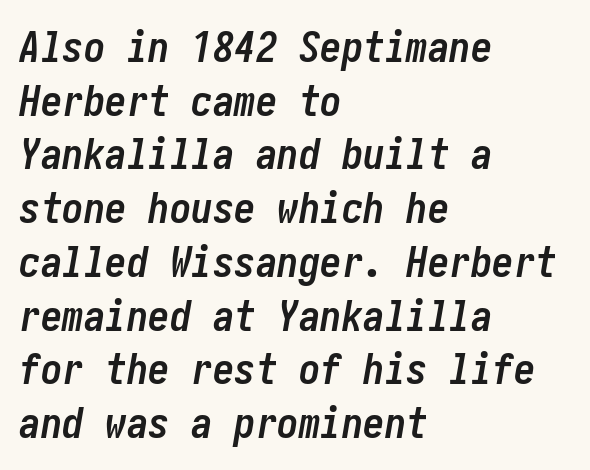
Q: Is the text bold? A: Yes.
Q: Is the text italic (slanted)? A: Yes, it leans right by about 10 degrees.
Q: Is the text underlined? A: No.
Q: How is the paragraph aligned? A: Left-aligned.
Q: Is the spacing between letters normal or unusually wide? A: Normal.
Q: Is the spacing between lines tight, normal or loose? A: Normal.
Q: Width (condensed, normal, or wide)? A: Condensed.
Q: Stroke contrast? A: Low.
Q: x-height? A: Medium.
